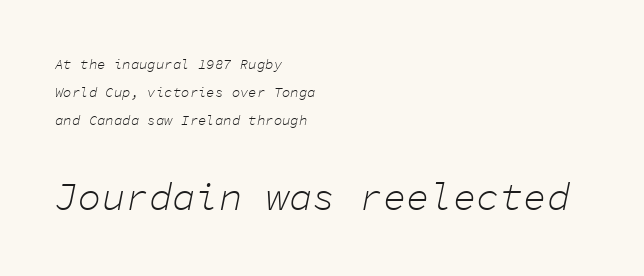
The image shows 39 px light type, italic (leaning right), monospaced; set left-aligned, loose line spacing (2.01x), normal letter spacing, not underlined; the second (bottom) block is 2.79x larger; low stroke contrast and a medium x-height.
